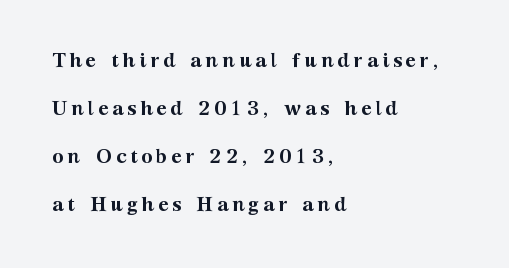
{"italic": "no", "bold": "yes", "underline": "no", "align": "left", "line_spacing": "loose", "line_spacing_ratio": 2.4, "glyph_px": 20}
